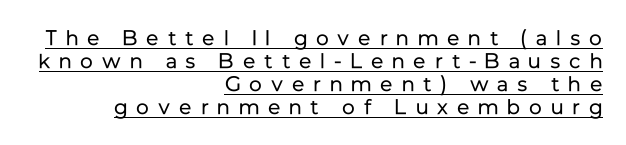
Q: Is the text bold? A: No.
Q: Is the text italic (slanted)? A: No, it is upright.
Q: Is the text underlined? A: Yes.
Q: How is the paragraph aligned? A: Right-aligned.
Q: Is the spacing between letters normal or unusually wide? A: Unusually wide.
Q: Is the spacing between lines tight, normal or loose? A: Tight.
